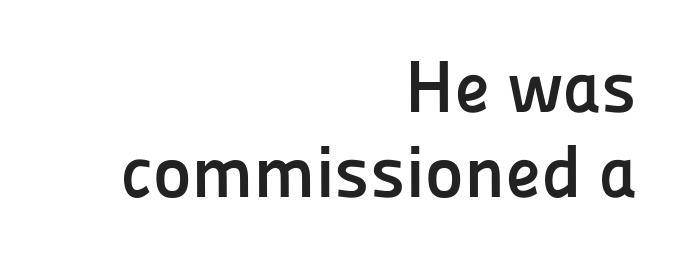
The image shows 73 px semibold sans-serif type, upright; set right-aligned, line spacing 1.16x, normal letter spacing, not underlined; low stroke contrast and a medium x-height.
